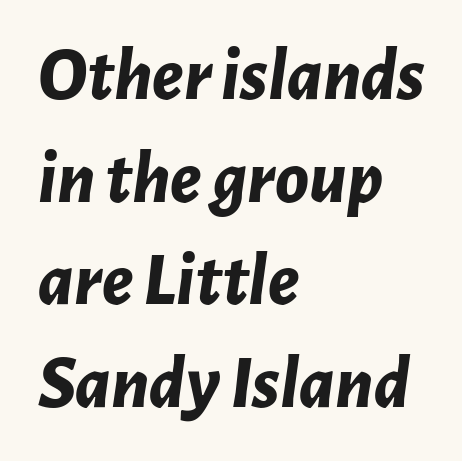
Q: Is the text bold? A: Yes.
Q: Is the text italic (slanted)? A: Yes, it leans right by about 7 degrees.
Q: Is the text underlined? A: No.
Q: How is the paragraph aligned? A: Left-aligned.
Q: Is the spacing between letters normal or unusually wide? A: Normal.
Q: Is the spacing between lines tight, normal or loose? A: Normal.
Q: Width (condensed, normal, or wide)? A: Normal.
Q: Stroke contrast? A: Low.
Q: x-height? A: Medium.
Q: Monospaced? A: No.
